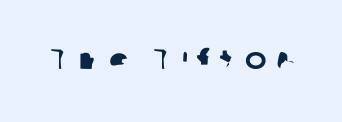
{"serif": "no", "width": "normal", "stroke_contrast": "low", "x_height": "medium", "monospaced": "no", "underline": "no", "letter_spacing": "wide", "letter_spacing_em": 0.34, "glyph_px": 29}
